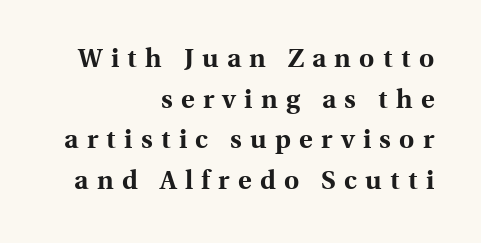
Italic: no, the glyphs are upright roman. Descenders hang freely into open space. Alignment: flush right. The block of text has a typical density, with ordinary space between rows. Look at the stroke-to-counter ratio: heavy, a bold.
